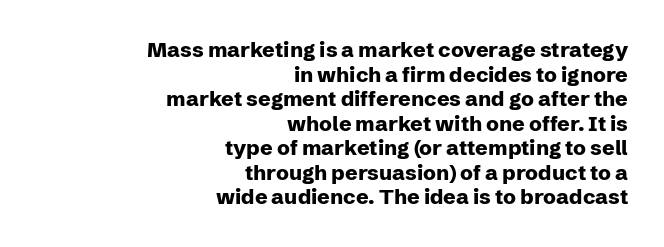
The image shows 21 px bold type, upright; set right-aligned, line spacing 1.17x, normal letter spacing, not underlined.
